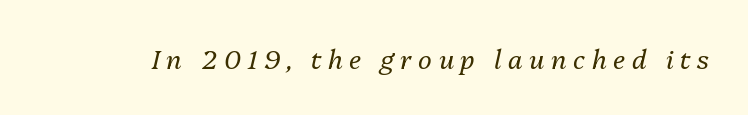
The foot of each line stays bare and open. Caption: face not bold, strokes unweighted. Italic? Definitely — the glyphs are oblique. These lines have a slow, spaced-out rhythm from letter to letter.
